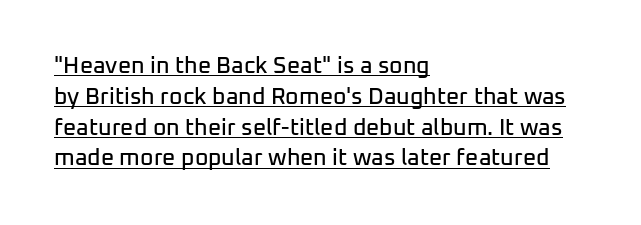
The image shows 23 px text type, upright; set left-aligned, normal line spacing (1.34x), normal letter spacing, underlined.
